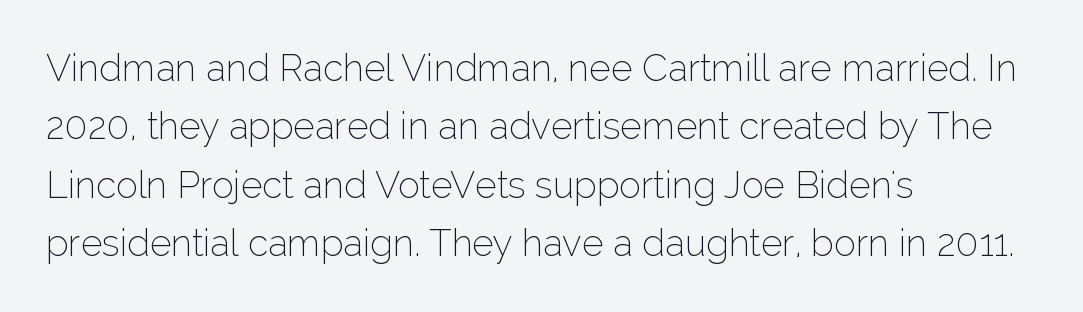
Q: Is the text bold? A: No.
Q: Is the text italic (slanted)? A: No, it is upright.
Q: Is the typeface a serif or a sans-serif typeface? A: Sans-serif.
Q: Is the text underlined? A: No.
Q: How is the paragraph aligned? A: Left-aligned.
Q: Is the spacing between letters normal or unusually wide? A: Normal.
Q: Is the spacing between lines tight, normal or loose? A: Normal.
Q: Width (condensed, normal, or wide)? A: Normal.
Q: Stroke contrast? A: Low.
Q: x-height? A: Medium.
Q: Monospaced? A: No.
